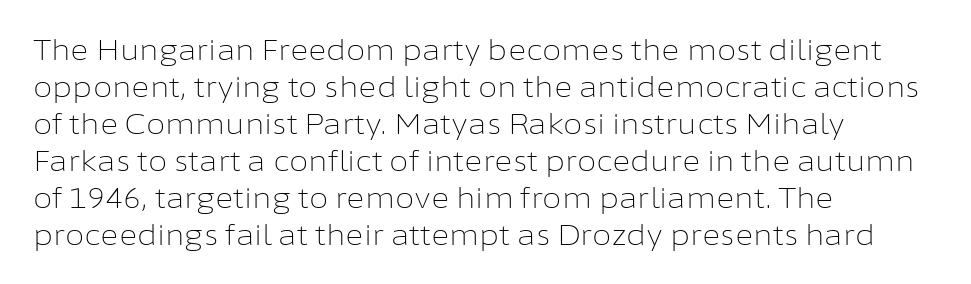
{"serif": "no", "italic": "no", "bold": "no", "weight": "light", "width": "normal", "stroke_contrast": "low", "x_height": "medium", "monospaced": "no", "underline": "no", "align": "left", "line_spacing": "normal", "line_spacing_ratio": 1.32, "letter_spacing": "normal", "letter_spacing_em": 0.0, "glyph_px": 28}
